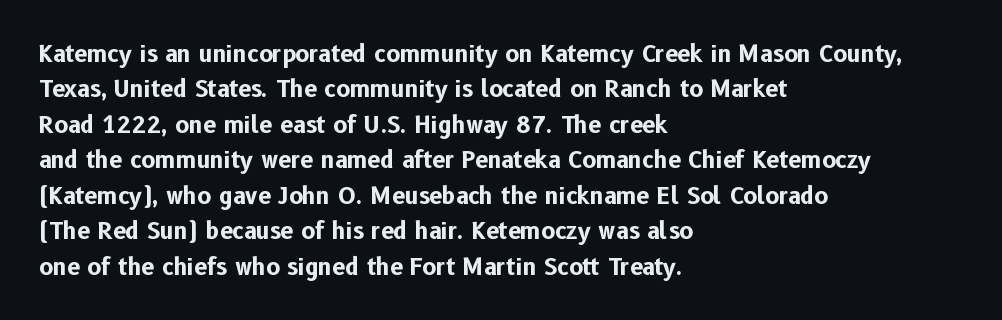
The image shows 23 px bold type, upright; set left-aligned, normal line spacing (1.54x), normal letter spacing, not underlined.
